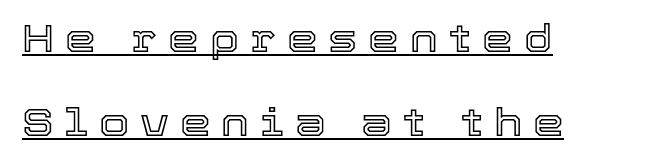
Posture: upright roman. The paragraph has a hard left edge and a soft right edge. The face used here is proportionally spaced, like ordinary book or web type. Looks like someone drew a line under every word here. Loose tracking; the words dissolve into strings of separated letters.
